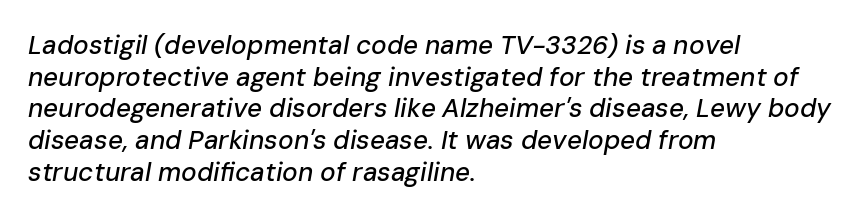
{"italic": "yes", "lean": "right", "slant_degrees": 10, "underline": "no", "align": "left", "line_spacing_ratio": 1.22, "letter_spacing": "normal", "letter_spacing_em": 0.0, "glyph_px": 26}
